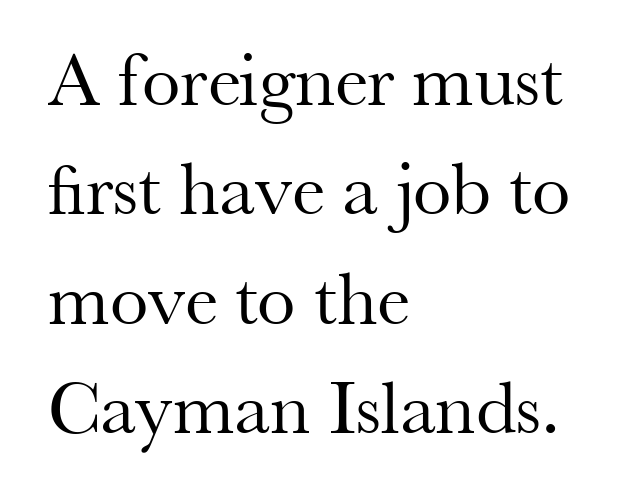
{"serif": "yes", "italic": "no", "bold": "no", "weight": "regular", "width": "normal", "stroke_contrast": "medium", "x_height": "small", "monospaced": "no", "underline": "no", "align": "left", "line_spacing": "normal", "line_spacing_ratio": 1.42, "letter_spacing": "normal", "letter_spacing_em": 0.0, "glyph_px": 77}
